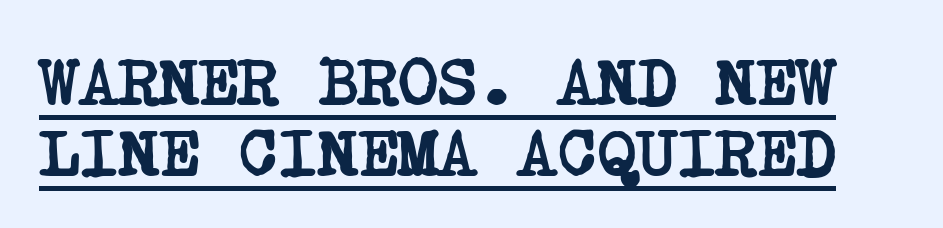
Q: Is the text bold? A: Yes.
Q: Is the typeface a serif or a sans-serif typeface? A: Serif.
Q: Is the text underlined? A: Yes.
Q: Is the spacing between letters normal or unusually wide? A: Normal.
Q: Is the spacing between lines tight, normal or loose? A: Tight.
Q: Width (condensed, normal, or wide)? A: Condensed.
Q: Stroke contrast? A: Low.
Q: x-height? A: Large.
